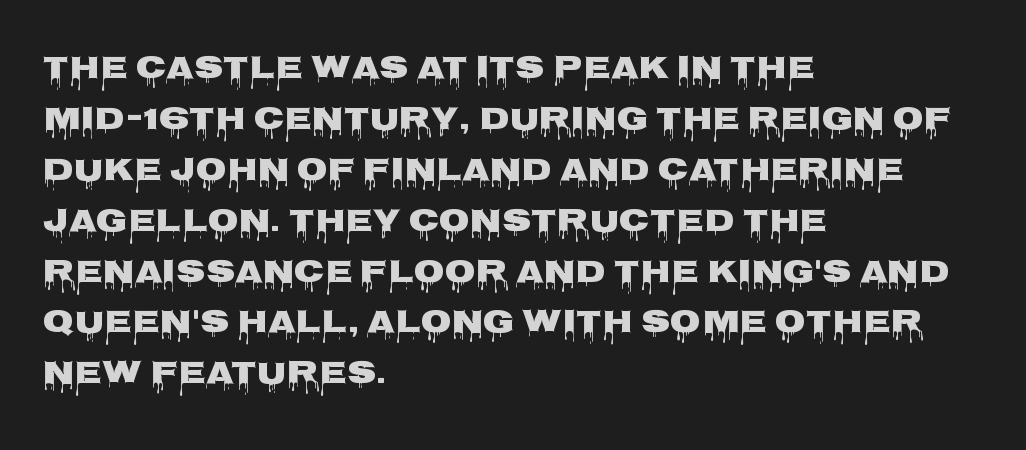
The image shows 32 px heavy, wide sans-serif type, upright; set left-aligned, normal line spacing (1.59x), normal letter spacing, not underlined; low stroke contrast and a large x-height.
